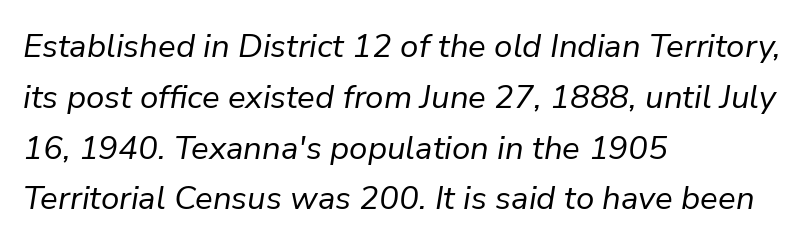
When letters slant like this, we call the style italic. Does the leading feel generous? No, just average. Here the glyphs are tracked normally, forming tight word shapes. Unmarked baselines from the first word to the last. This rendering uses left alignment, leaving the right contour irregular. These lines are rendered in a variable-pitch font.
